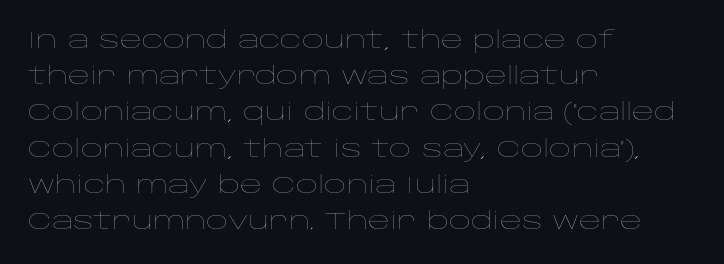
Default kerning and tracking; the words read as compact shapes. Tall strokes in this sample are plumb rather than angled. This rendering uses left alignment, leaving the right contour irregular. Students, observe: this is what conventionally led text looks like. Each stroke keeps to a modest, everyday thickness or less. Honestly, there is no underline to notice here at all.
